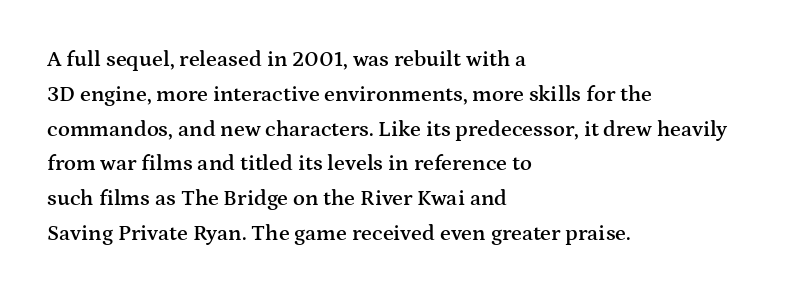
The image shows 22 px text type, upright; set left-aligned, normal line spacing (1.58x), normal letter spacing, not underlined.
